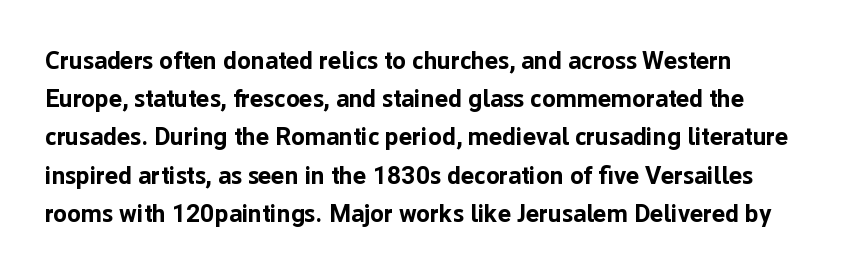
Check the space under the baseline: it is left empty. Students, note that the glyphs here touch the page at normal intervals. This sample uses an upright cut, with every glyph sitting square on the baseline. Baseline-to-baseline distance is the conventional proportion of letter height. What weight is shown? A full bold with thick strokes.
